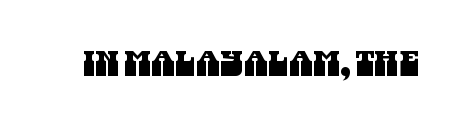
{"serif": "no", "width": "condensed", "stroke_contrast": "medium", "x_height": "large", "monospaced": "no", "underline": "no", "letter_spacing": "normal", "letter_spacing_em": 0.0, "glyph_px": 35}
